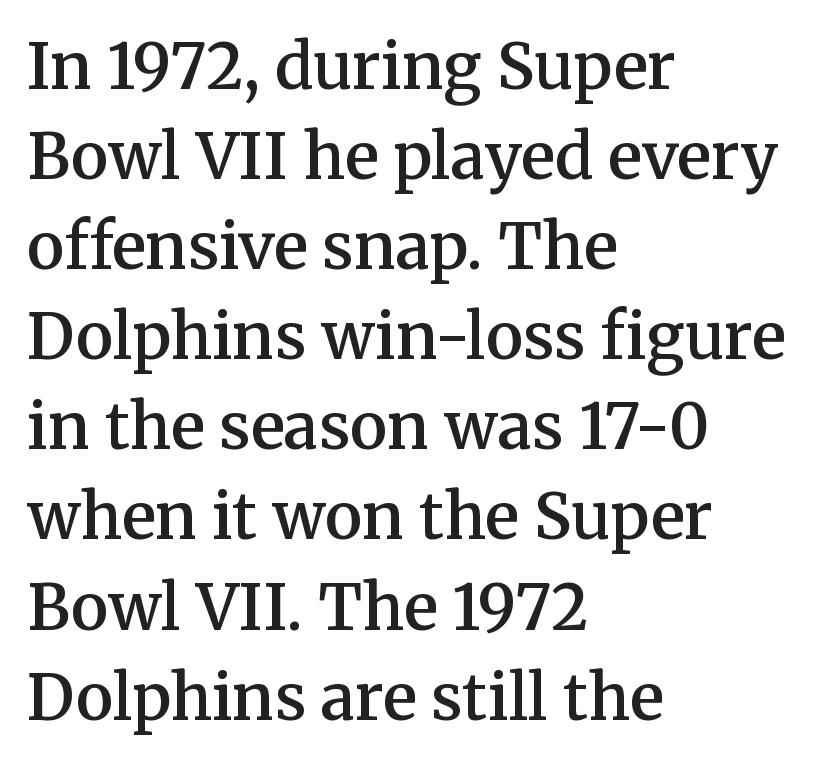
The string is rendered with underlining switched off. Its strokes are somewhat broadened, the hallmark of semibold type. Spacing verdict: proportional, widths tailored to each character. This rendering uses left alignment, leaving the right contour irregular. Unlike a clean sans, this face finishes its strokes with serifs.
